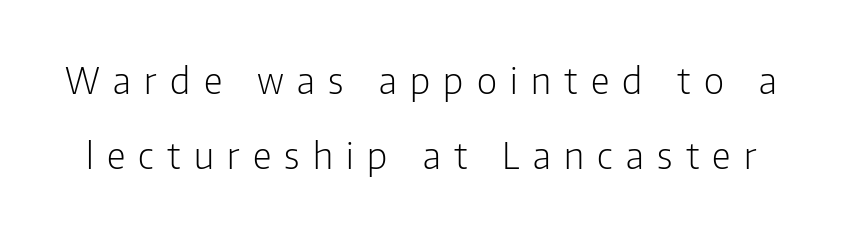
Q: Is the text bold? A: No.
Q: Is the text italic (slanted)? A: No, it is upright.
Q: Is the typeface a serif or a sans-serif typeface? A: Sans-serif.
Q: Is the text underlined? A: No.
Q: Is the spacing between letters normal or unusually wide? A: Unusually wide.
Q: Is the spacing between lines tight, normal or loose? A: Loose.
Q: Width (condensed, normal, or wide)? A: Condensed.
Q: Stroke contrast? A: Low.
Q: x-height? A: Medium.
Q: Monospaced? A: No.
